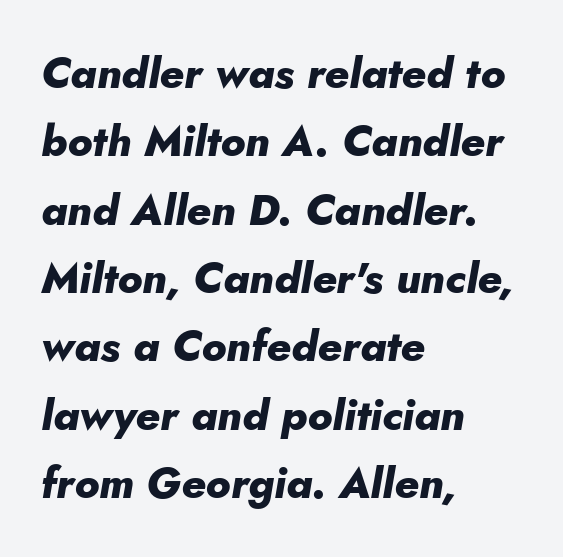
The image shows 43 px heavy type, italic (leaning right); set left-aligned, normal line spacing (1.59x), normal letter spacing, not underlined; low stroke contrast and a small x-height.
